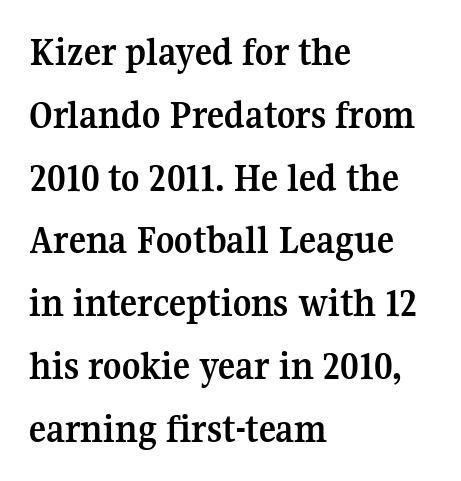
Tracking here is standard; glyphs follow each other at the usual distance. Proportional: the letters do not fall into vertical columns. Reading down the block, your eye returns to a fixed left position each line. Check under the words: just untouched page.
